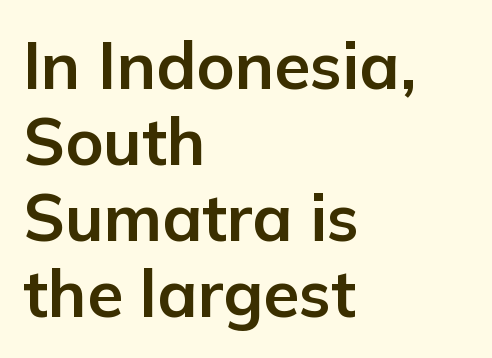
{"serif": "no", "italic": "no", "bold": "yes", "weight": "bold", "width": "normal", "stroke_contrast": "low", "x_height": "medium", "monospaced": "no", "underline": "no", "align": "left", "line_spacing_ratio": 1.17, "letter_spacing": "normal", "letter_spacing_em": 0.0, "glyph_px": 65}
